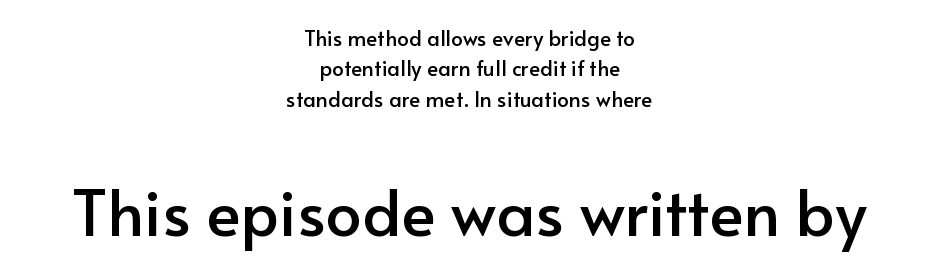
Q: Is the text italic (slanted)? A: No, it is upright.
Q: Is the typeface a serif or a sans-serif typeface? A: Sans-serif.
Q: Is the text underlined? A: No.
Q: How is the paragraph aligned? A: Centered.
Q: Is the spacing between letters normal or unusually wide? A: Normal.
Q: Is the spacing between lines tight, normal or loose? A: Normal.
Q: Which block of text is set in a larger size, the first (top) or the second (bottom)? A: The second (bottom) one.
Q: Width (condensed, normal, or wide)? A: Normal.
Q: Stroke contrast? A: Low.
Q: x-height? A: Small.
Q: Monospaced? A: No.
